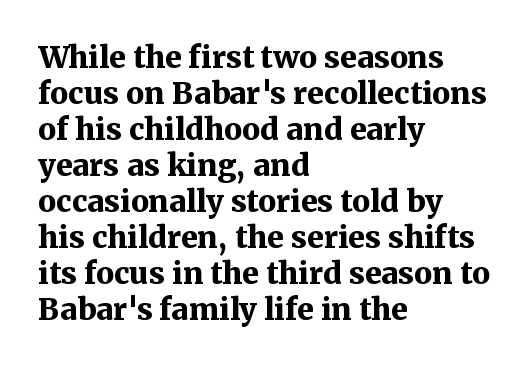
The lettering stays uniformly vertical, giving the passage a roman look. Each word holds together tightly as a unit, with standard inter-letter gaps. Serifs: yes, visible at the terminals of the letterforms. Heavy, bold letterforms. Descender tails drop into unmarked territory.
